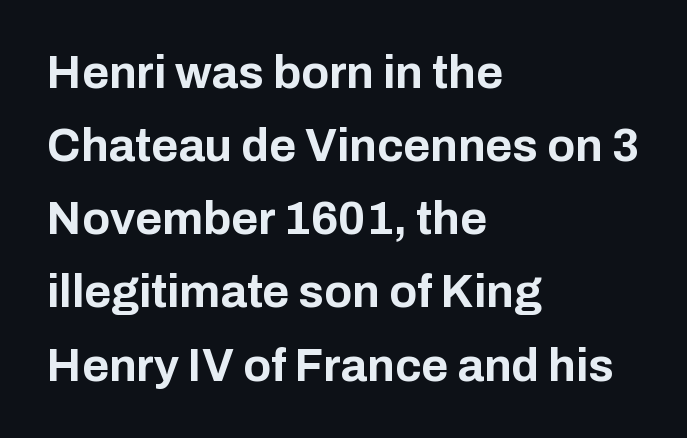
{"serif": "no", "italic": "no", "bold": "yes", "weight": "bold", "width": "normal", "stroke_contrast": "low", "x_height": "medium", "monospaced": "no", "underline": "no", "align": "left", "line_spacing": "normal", "line_spacing_ratio": 1.59, "letter_spacing": "normal", "letter_spacing_em": 0.0, "glyph_px": 46}
